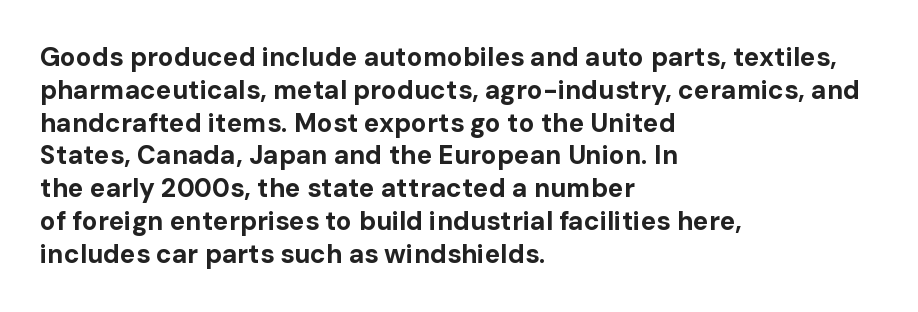
The image shows 26 px bold type, upright; set left-aligned, normal line spacing (1.26x), normal letter spacing, not underlined.
